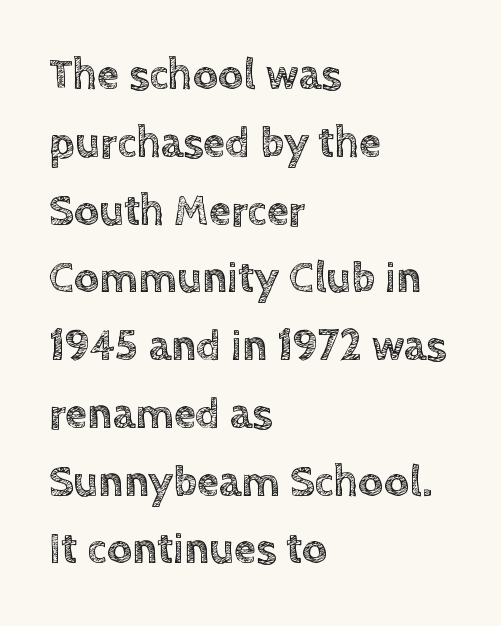
Q: Is the text italic (slanted)? A: No, it is upright.
Q: Is the text underlined? A: No.
Q: How is the paragraph aligned? A: Left-aligned.
Q: Is the spacing between letters normal or unusually wide? A: Normal.
Q: Is the spacing between lines tight, normal or loose? A: Normal.
Q: Width (condensed, normal, or wide)? A: Normal.
Q: x-height? A: Large.
Q: Monospaced? A: No.
